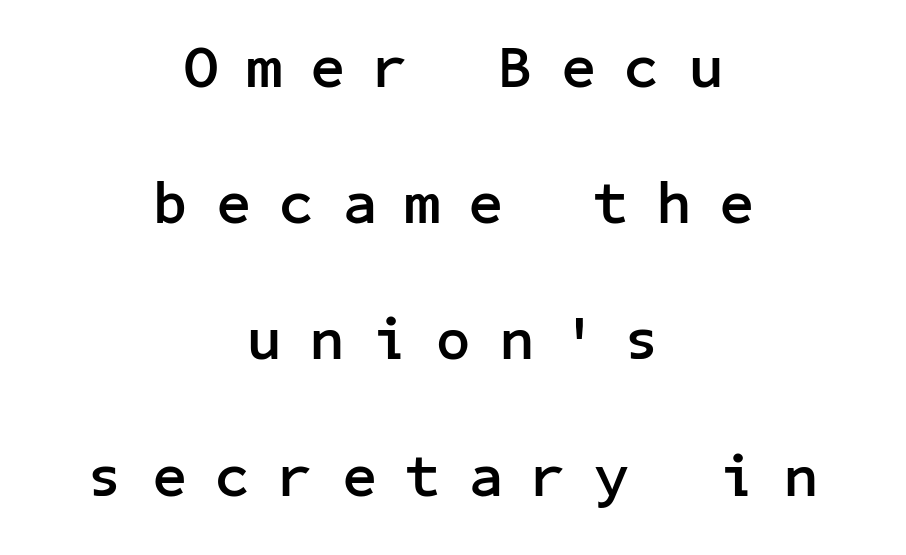
The type is letterspaced generously, with wide tracking. Compared with a flush-left layout, this one balances lines on the center instead. Serifs: no, the terminals of the letterforms are clean. Posture: upright roman. Typesetter's note: full bold, strokes at maximum text heaviness.
